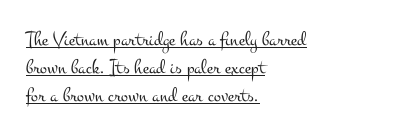
No extra ink here — the face is not bold. The line texture is even and compact thanks to regular tracking. The rendered words wear a rule along their underside. Normally led — the rows are evenly, conventionally spaced.
